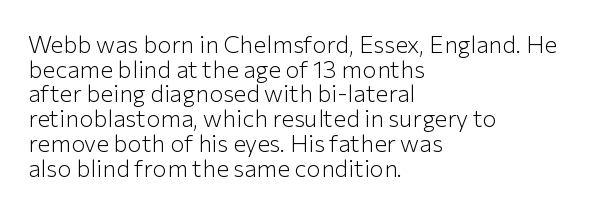
{"italic": "no", "bold": "no", "underline": "no", "align": "left", "line_spacing": "tight", "line_spacing_ratio": 1.03, "letter_spacing": "normal", "letter_spacing_em": 0.0, "glyph_px": 24}
